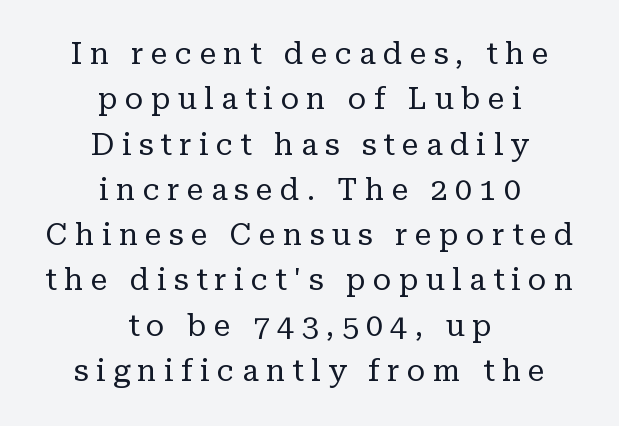
Q: Is the text bold? A: No.
Q: Is the text italic (slanted)? A: No, it is upright.
Q: Is the typeface a serif or a sans-serif typeface? A: Serif.
Q: Is the text underlined? A: No.
Q: How is the paragraph aligned? A: Centered.
Q: Is the spacing between letters normal or unusually wide? A: Unusually wide.
Q: Is the spacing between lines tight, normal or loose? A: Normal.
Q: Width (condensed, normal, or wide)? A: Normal.
Q: Stroke contrast? A: Low.
Q: x-height? A: Medium.
Q: Monospaced? A: No.
